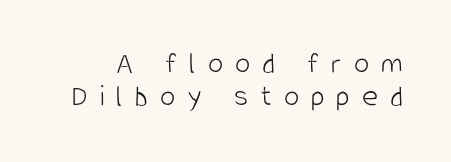
Q: Is the text bold? A: No.
Q: Is the text italic (slanted)? A: No, it is upright.
Q: Is the typeface a serif or a sans-serif typeface? A: Sans-serif.
Q: Is the text underlined? A: No.
Q: Is the spacing between letters normal or unusually wide? A: Unusually wide.
Q: Is the spacing between lines tight, normal or loose? A: Tight.
Q: Width (condensed, normal, or wide)? A: Condensed.
Q: Stroke contrast? A: Low.
Q: x-height? A: Large.
Q: Monospaced? A: No.
